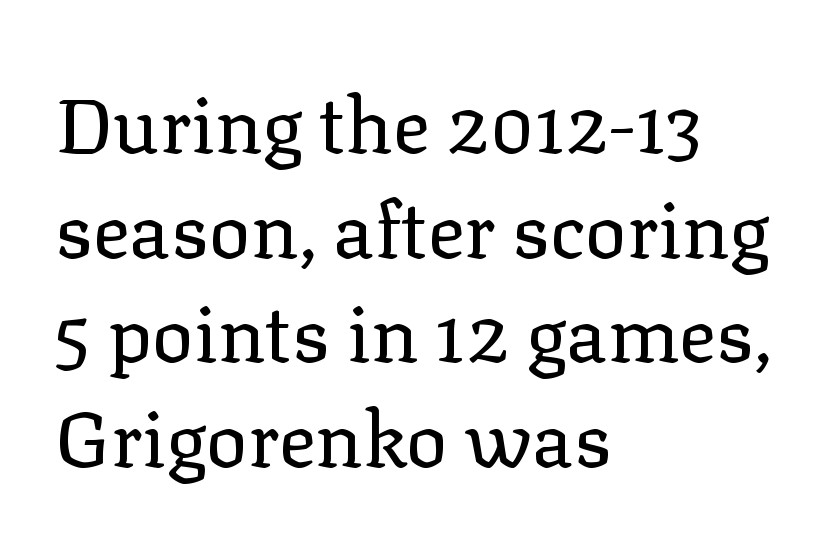
Rows of type keep a routine distance in the vertical direction. The characters are drawn with everyday or finer stroke widths. What stands out about the letter spacing? Nothing — it is the standard amount. Are there feet on the stems? There are — it's a serif. Note the varied advance widths — an 'i' is clearly narrower than an 'm'. The letters stand straight up with perfectly vertical stems.
